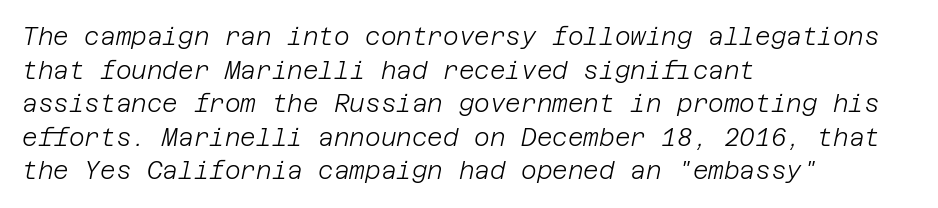
The image shows 24 px text type, italic (leaning right); set left-aligned, normal line spacing (1.4x), normal letter spacing, not underlined.
